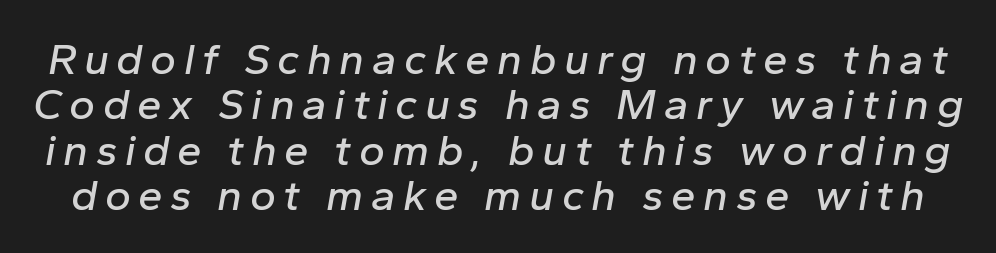
{"italic": "yes", "lean": "right", "slant_degrees": 10, "width": "normal", "stroke_contrast": "low", "x_height": "medium", "monospaced": "no", "underline": "no", "line_spacing": "tight", "line_spacing_ratio": 1.03, "glyph_px": 44}
